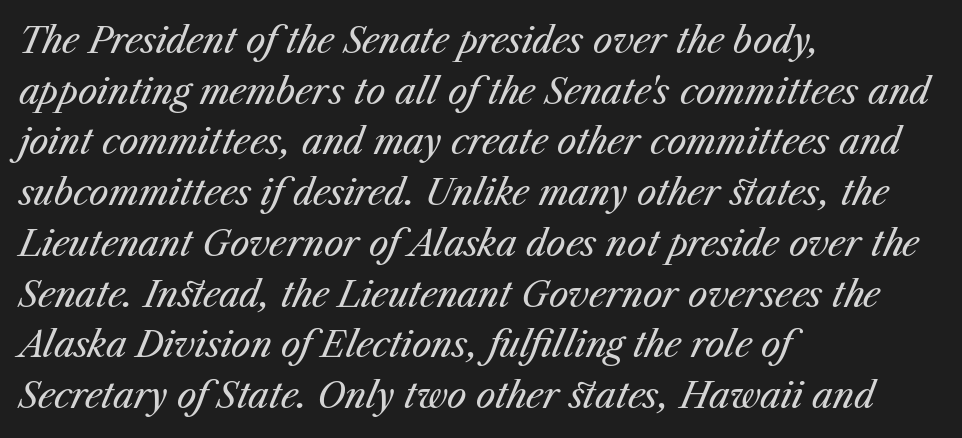
{"italic": "yes", "lean": "right", "slant_degrees": 23, "bold": "no", "weight": "regular", "width": "normal", "stroke_contrast": "medium", "x_height": "medium", "monospaced": "no", "underline": "no", "align": "left", "line_spacing": "normal", "line_spacing_ratio": 1.45, "letter_spacing": "normal", "letter_spacing_em": 0.0, "glyph_px": 35}
